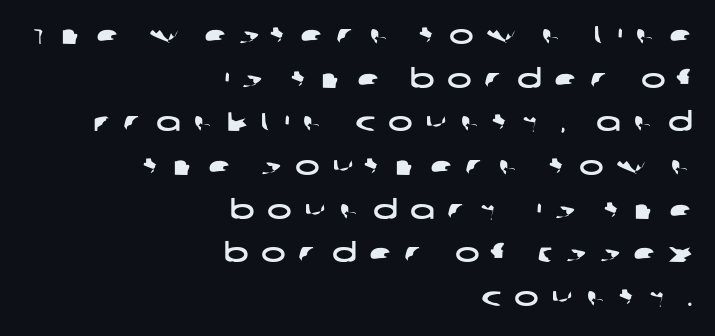
{"underline": "no", "align": "right", "line_spacing": "normal", "line_spacing_ratio": 1.68, "letter_spacing": "wide", "letter_spacing_em": 0.49, "glyph_px": 26}
